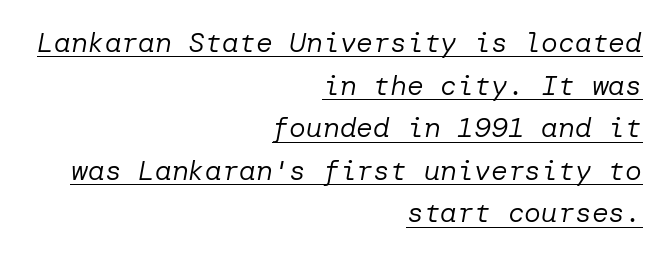
The image shows 28 px regular-weight type, italic (leaning right); set right-aligned, normal line spacing (1.52x), normal letter spacing, underlined; low stroke contrast and a medium x-height.
